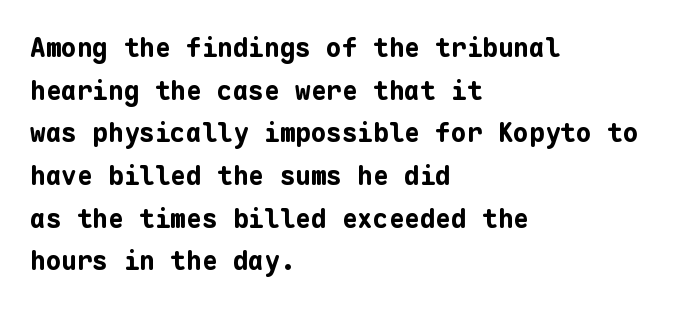
Line spacing here is normal. This is heavy type, rendered in bold. Each line starts at the same left margin while the right side varies. The type is set solid horizontally, with unmodified tracking.
